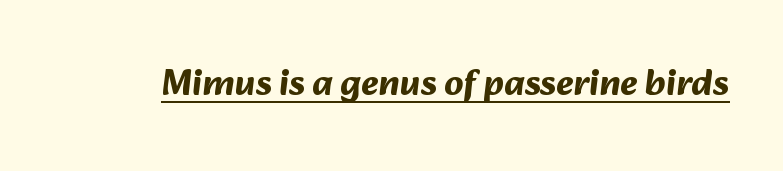
Does the weight exceed regular? Yes, all the way to bold. The string is rendered with underlining switched on. A typesetter would call this proportional, since set widths differ per character. Nothing unusual about the tracking: characters are spaced as the font intends. Stroke terminals: plain, sans-serif.
